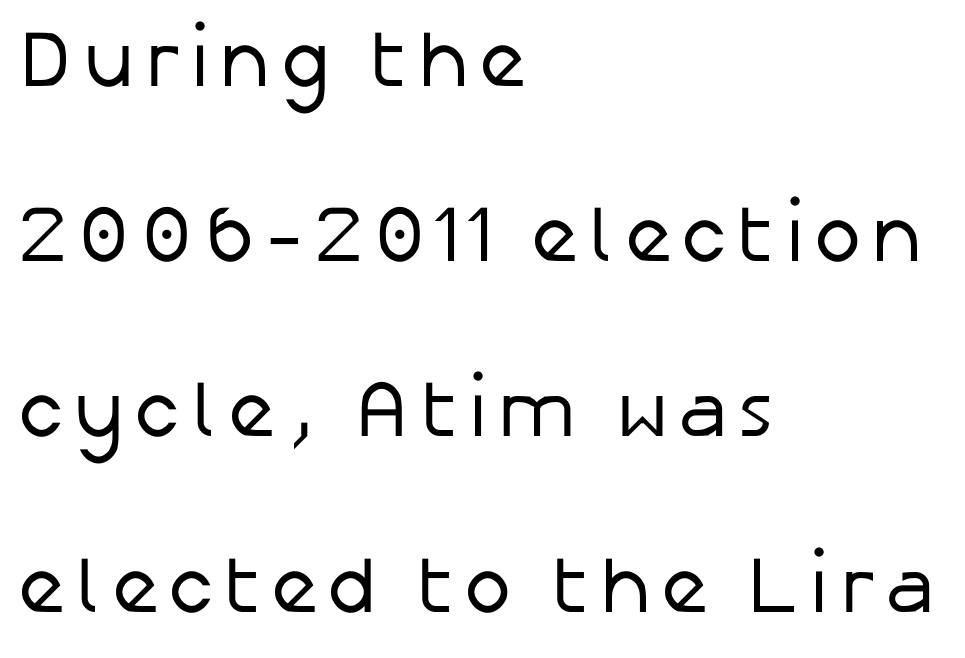
{"serif": "no", "italic": "no", "bold": "no", "weight": "regular", "width": "normal", "stroke_contrast": "low", "x_height": "medium", "monospaced": "no", "underline": "no", "align": "left", "line_spacing": "loose", "line_spacing_ratio": 2.19, "glyph_px": 80}
